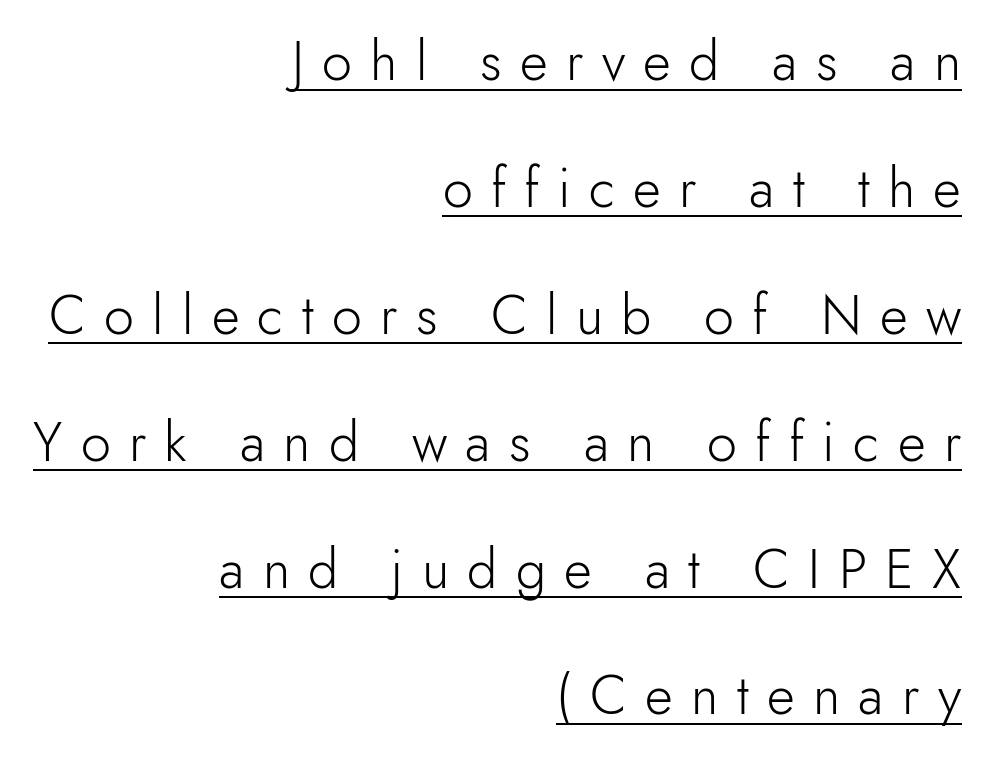
The image shows 54 px light sans-serif type, upright; set right-aligned, loose line spacing (2.35x), unusually wide letter spacing (+0.34 em), underlined; low stroke contrast and a small x-height.
